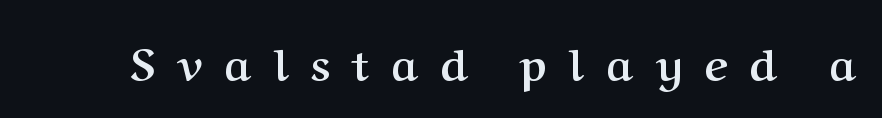
Q: Is the text bold? A: Yes.
Q: Is the text italic (slanted)? A: No, it is upright.
Q: Is the typeface a serif or a sans-serif typeface? A: Serif.
Q: Is the text underlined? A: No.
Q: Is the spacing between letters normal or unusually wide? A: Unusually wide.
Q: Width (condensed, normal, or wide)? A: Normal.
Q: Stroke contrast? A: Medium.
Q: x-height? A: Medium.
Q: Monospaced? A: No.
